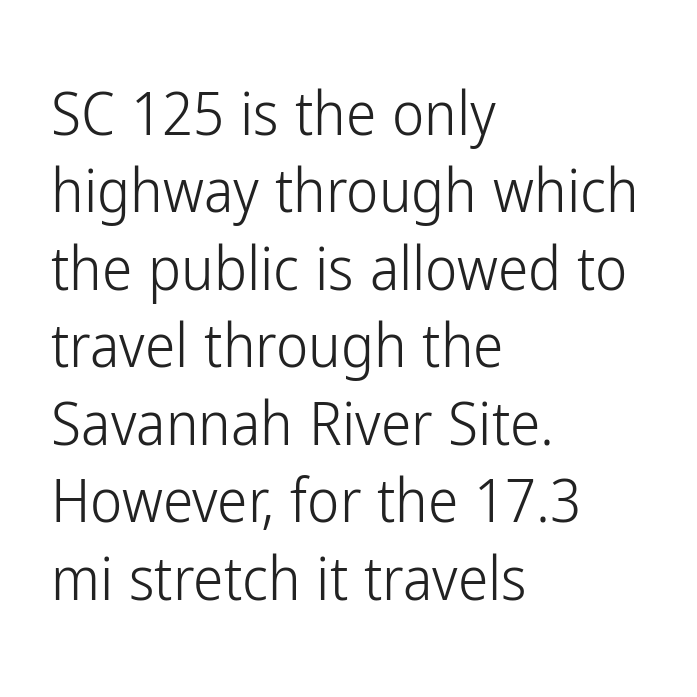
It's the straight-up-and-down kind of type. The designer went with a sans here, leaving each stem footless. Is this a fixed-width face? No — the glyphs have proportional, varying widths. The rows are spaced the way most documents space them.
